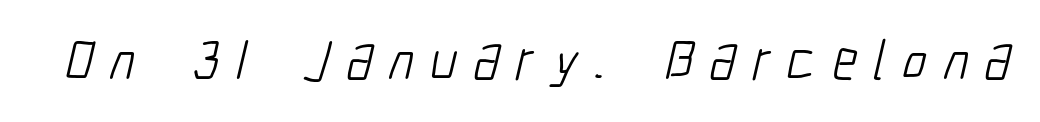
Q: Is the text bold? A: No.
Q: Is the typeface a serif or a sans-serif typeface? A: Sans-serif.
Q: Is the text underlined? A: No.
Q: Is the spacing between letters normal or unusually wide? A: Unusually wide.
Q: Width (condensed, normal, or wide)? A: Condensed.
Q: Stroke contrast? A: Low.
Q: x-height? A: Medium.
Q: Monospaced? A: No.
